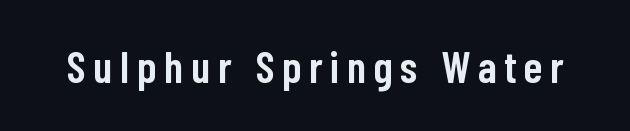
The words here are not underlined. The designer went with a sans here, leaving each stem footless. Think of a printed novel: that variable character pitch is what you see here. Posture: upright roman. Semibold letterforms, between regular and bold.
